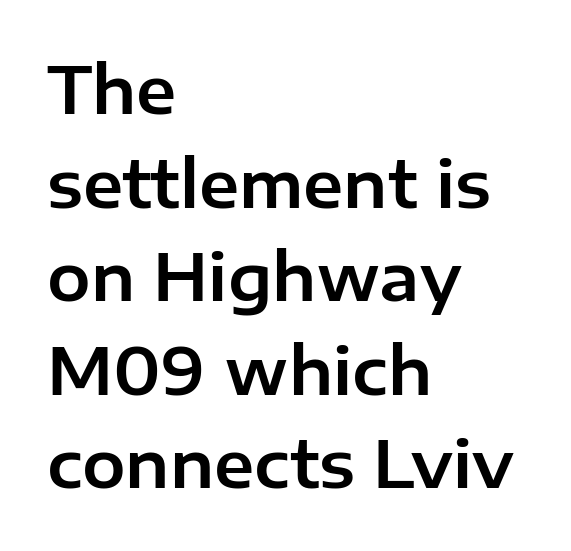
{"serif": "no", "italic": "no", "width": "normal", "stroke_contrast": "low", "x_height": "medium", "monospaced": "no", "underline": "no", "align": "left", "line_spacing": "normal", "line_spacing_ratio": 1.44, "letter_spacing": "normal", "letter_spacing_em": 0.0, "glyph_px": 65}
